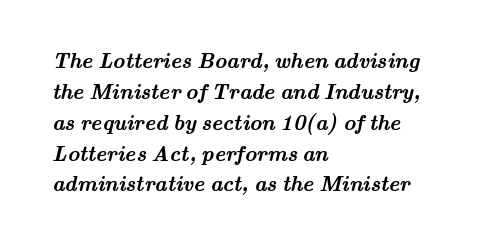
Q: Is the text bold? A: Yes.
Q: Is the text underlined? A: No.
Q: How is the paragraph aligned? A: Left-aligned.
Q: Is the spacing between letters normal or unusually wide? A: Normal.
Q: Is the spacing between lines tight, normal or loose? A: Normal.
